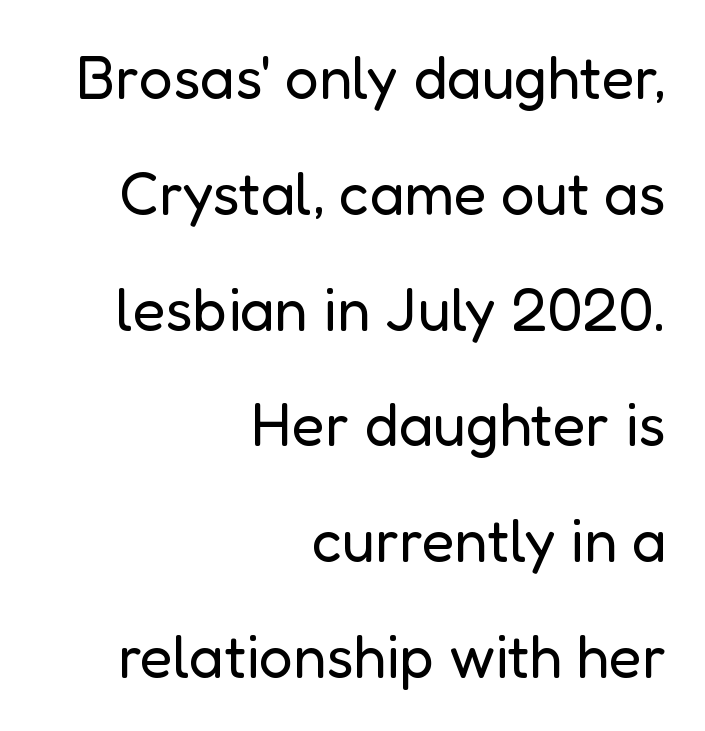
Q: Is the text bold? A: No.
Q: Is the text italic (slanted)? A: No, it is upright.
Q: Is the typeface a serif or a sans-serif typeface? A: Sans-serif.
Q: Is the text underlined? A: No.
Q: How is the paragraph aligned? A: Right-aligned.
Q: Is the spacing between letters normal or unusually wide? A: Normal.
Q: Is the spacing between lines tight, normal or loose? A: Loose.
Q: Width (condensed, normal, or wide)? A: Normal.
Q: Stroke contrast? A: Low.
Q: x-height? A: Medium.
Q: Monospaced? A: No.
